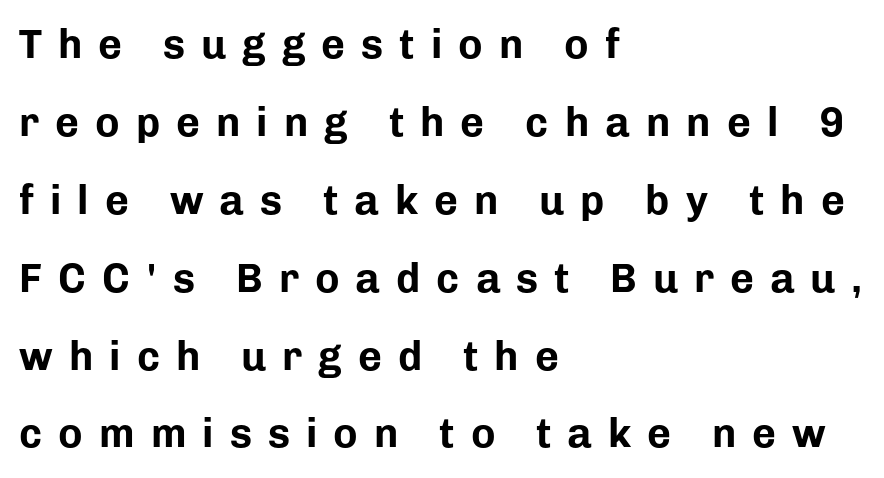
In CSS terms this would be text-align: left. Successive baselines arrive slowly, with a big drop between each. Posture: upright roman. Is this a fixed-width face? No — the glyphs have proportional, varying widths. Someone cranked the tracking dial way up on this one.
